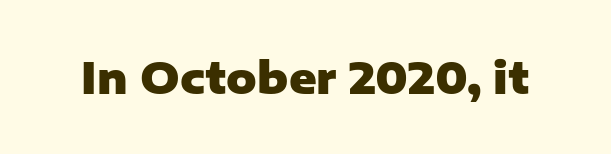
Q: Is the text bold? A: Yes.
Q: Is the text italic (slanted)? A: No, it is upright.
Q: Is the typeface a serif or a sans-serif typeface? A: Sans-serif.
Q: Is the text underlined? A: No.
Q: Is the spacing between letters normal or unusually wide? A: Normal.
Q: Width (condensed, normal, or wide)? A: Normal.
Q: Stroke contrast? A: Low.
Q: x-height? A: Medium.
Q: Monospaced? A: No.
